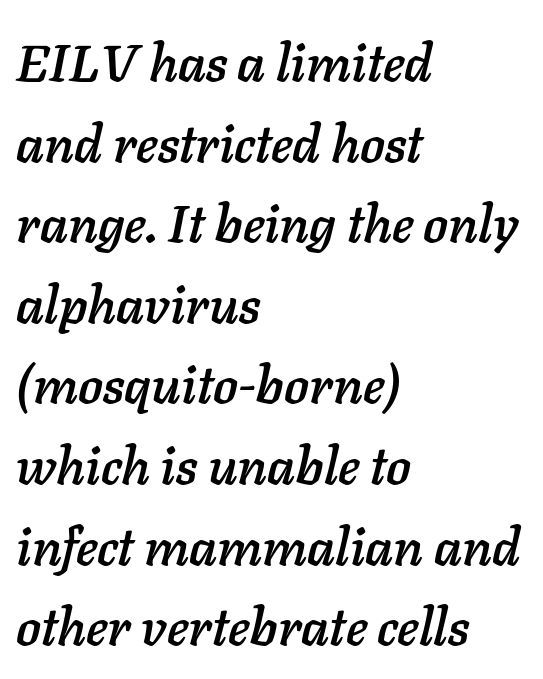
{"italic": "yes", "lean": "right", "slant_degrees": 11, "width": "normal", "stroke_contrast": "low", "x_height": "medium", "monospaced": "no", "underline": "no", "align": "left", "line_spacing": "normal", "line_spacing_ratio": 1.55, "letter_spacing": "normal", "letter_spacing_em": 0.0, "glyph_px": 52}
